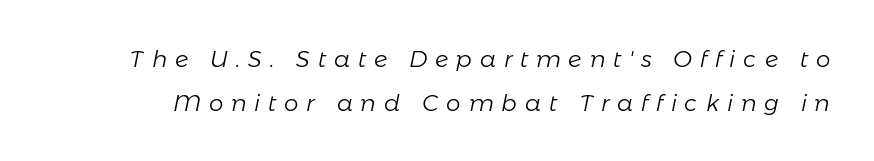
The image shows 23 px text type, italic (leaning right); set loose line spacing (1.9x), unusually wide letter spacing (+0.34 em), not underlined.
